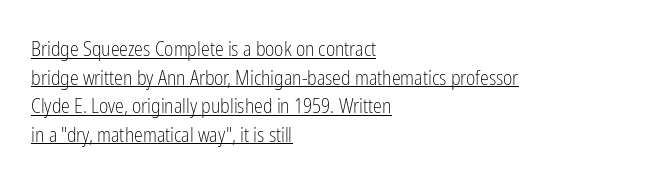
Q: Is the text bold? A: No.
Q: Is the text italic (slanted)? A: No, it is upright.
Q: Is the text underlined? A: Yes.
Q: How is the paragraph aligned? A: Left-aligned.
Q: Is the spacing between letters normal or unusually wide? A: Normal.
Q: Is the spacing between lines tight, normal or loose? A: Normal.
